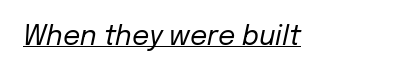
Q: Is the text bold? A: No.
Q: Is the text italic (slanted)? A: Yes, it leans right by about 12 degrees.
Q: Is the text underlined? A: Yes.
Q: Is the spacing between letters normal or unusually wide? A: Normal.
